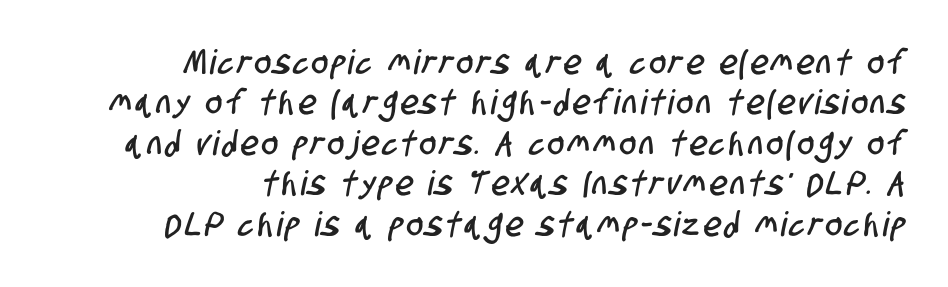
{"serif": "no", "width": "condensed", "stroke_contrast": "low", "x_height": "large", "monospaced": "no", "underline": "no", "align": "right", "line_spacing_ratio": 1.19, "glyph_px": 34}
